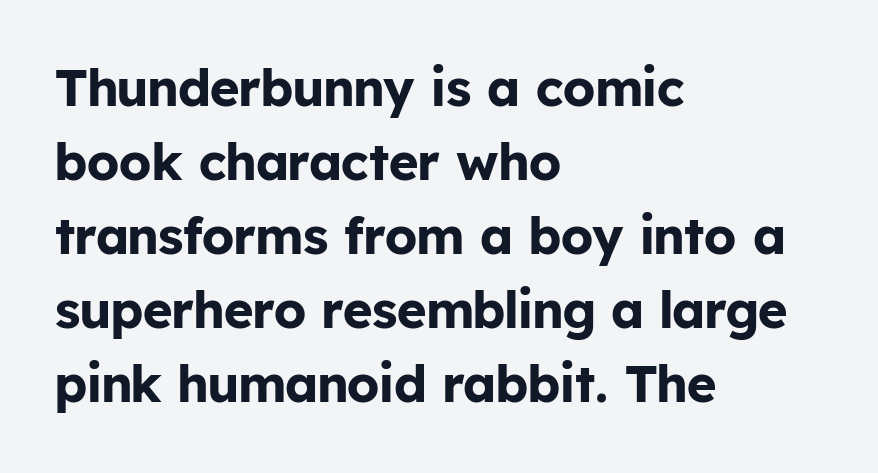
Q: Is the text bold? A: Yes.
Q: Is the text italic (slanted)? A: No, it is upright.
Q: Is the typeface a serif or a sans-serif typeface? A: Sans-serif.
Q: Is the text underlined? A: No.
Q: How is the paragraph aligned? A: Left-aligned.
Q: Is the spacing between letters normal or unusually wide? A: Normal.
Q: Is the spacing between lines tight, normal or loose? A: Normal.
Q: Width (condensed, normal, or wide)? A: Normal.
Q: Stroke contrast? A: Low.
Q: x-height? A: Medium.
Q: Monospaced? A: No.
